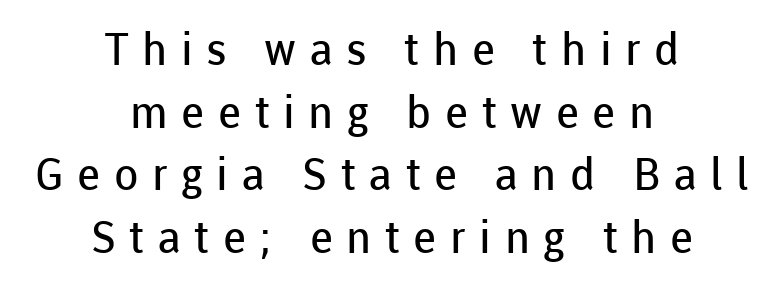
{"serif": "no", "italic": "no", "bold": "no", "weight": "regular", "width": "normal", "stroke_contrast": "low", "x_height": "medium", "monospaced": "no", "underline": "no", "align": "center", "line_spacing": "normal", "line_spacing_ratio": 1.39, "letter_spacing": "wide", "letter_spacing_em": 0.3, "glyph_px": 45}
